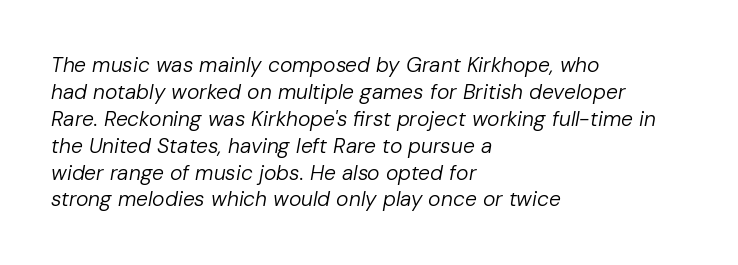
{"italic": "yes", "lean": "right", "slant_degrees": 10, "bold": "no", "underline": "no", "align": "left", "line_spacing": "normal", "line_spacing_ratio": 1.28, "letter_spacing": "normal", "letter_spacing_em": 0.0, "glyph_px": 21}
